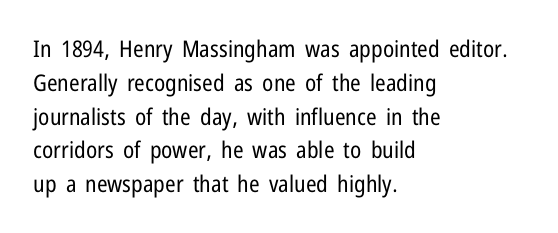
Q: Is the text bold? A: No.
Q: Is the text italic (slanted)? A: No, it is upright.
Q: Is the text underlined? A: No.
Q: How is the paragraph aligned? A: Left-aligned.
Q: Is the spacing between letters normal or unusually wide? A: Normal.
Q: Is the spacing between lines tight, normal or loose? A: Normal.
